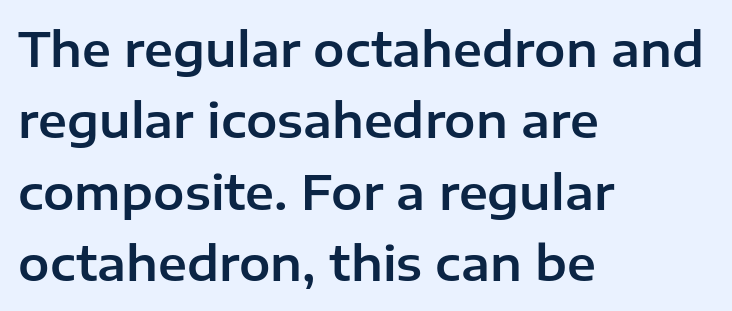
Posture: straight, roman, zero tilt. Reading down the column, the eye jumps a familiar distance to each next line. The compositor pushed each line to the left boundary. Underlining? Definitely not there.
